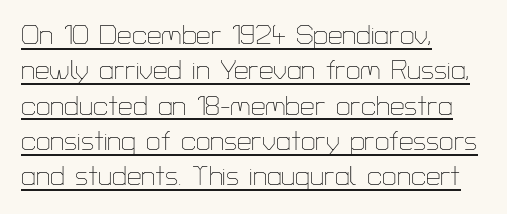
Q: Is the text bold? A: No.
Q: Is the text italic (slanted)? A: No, it is upright.
Q: Is the text underlined? A: Yes.
Q: How is the paragraph aligned? A: Left-aligned.
Q: Is the spacing between letters normal or unusually wide? A: Normal.
Q: Is the spacing between lines tight, normal or loose? A: Normal.
